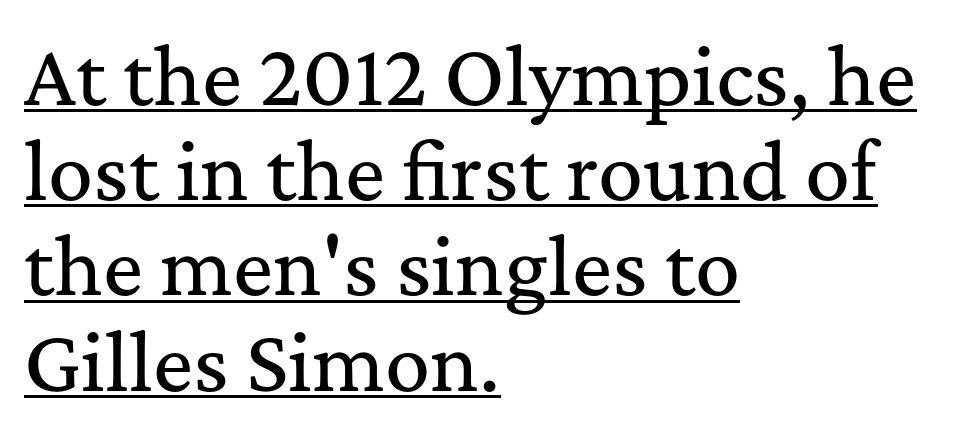
A normal amount of white space separates one row of letters from the next. Where is the straight margin? On the left. Is the letter spacing exaggerated? No — it looks like the ordinary default. Regarding serifs, this sample has them. The type sits square on the baseline with zero lean.
